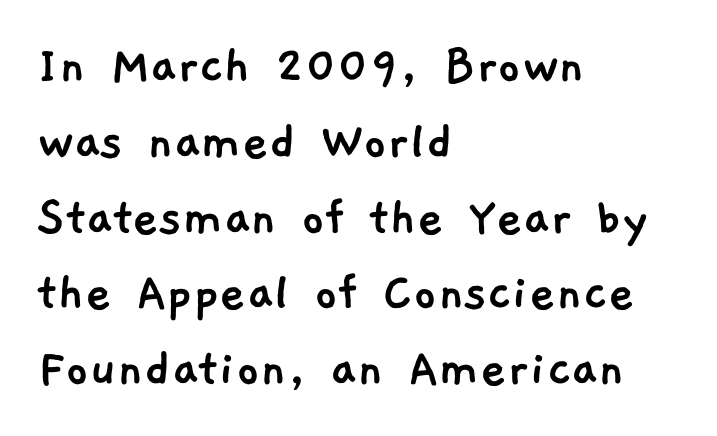
Q: Is the typeface a serif or a sans-serif typeface? A: Sans-serif.
Q: Is the text underlined? A: No.
Q: How is the paragraph aligned? A: Left-aligned.
Q: Is the spacing between letters normal or unusually wide? A: Normal.
Q: Is the spacing between lines tight, normal or loose? A: Normal.
Q: Width (condensed, normal, or wide)? A: Normal.
Q: Stroke contrast? A: Low.
Q: x-height? A: Medium.
Q: Monospaced? A: No.
